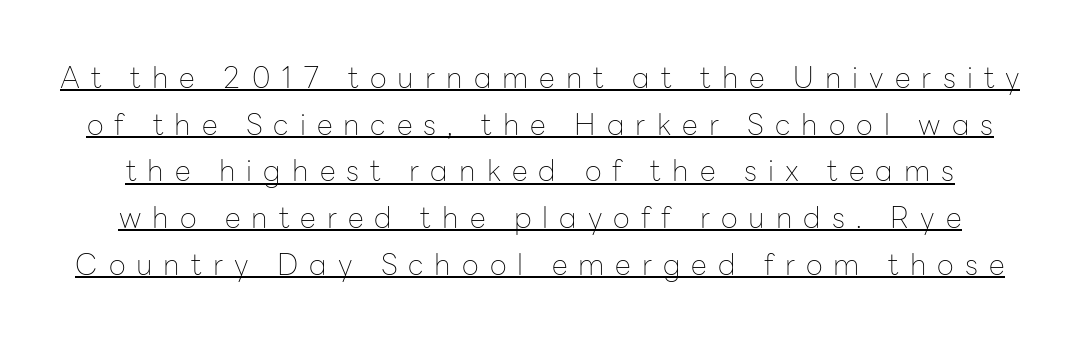
The image shows 29 px thin sans-serif type, upright; set normal line spacing (1.61x), unusually wide letter spacing (+0.38 em), underlined; low stroke contrast and a medium x-height.
